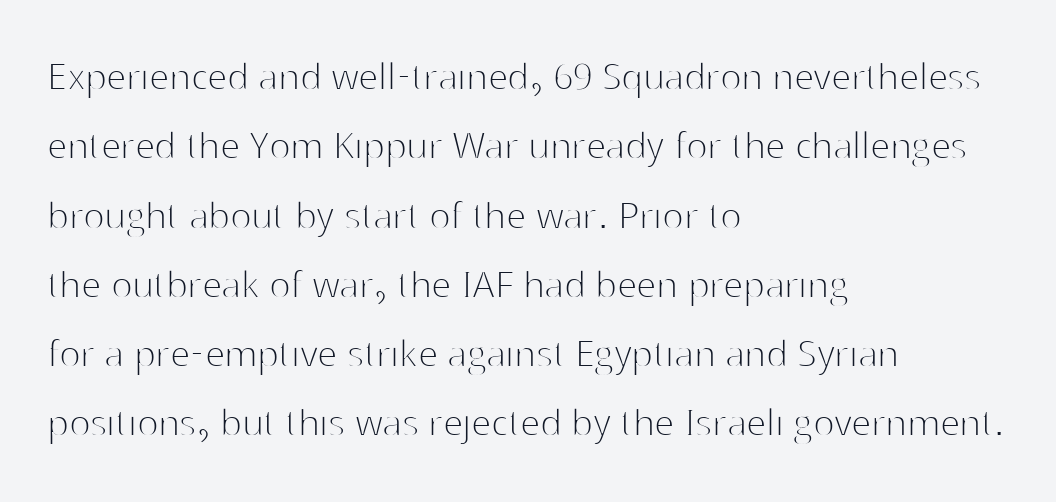
The image shows 45 px thin sans-serif type, upright; set left-aligned, normal line spacing (1.54x), normal letter spacing, not underlined; high stroke contrast and a medium x-height.
